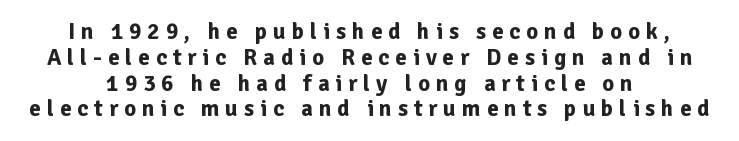
Q: Is the text bold? A: Yes.
Q: Is the text italic (slanted)? A: No, it is upright.
Q: Is the text underlined? A: No.
Q: How is the paragraph aligned? A: Centered.
Q: Is the spacing between letters normal or unusually wide? A: Unusually wide.
Q: Is the spacing between lines tight, normal or loose? A: Tight.
